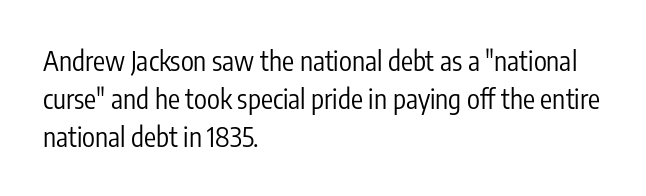
The image shows 27 px text type, upright; set left-aligned, normal line spacing (1.4x), normal letter spacing, not underlined.
